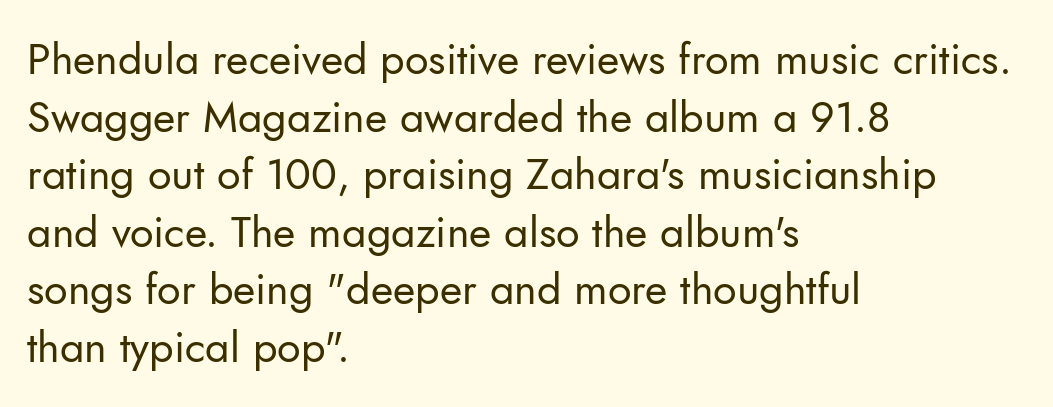
The image shows 43 px regular-weight sans-serif type, upright; set left-aligned, normal line spacing (1.34x), normal letter spacing, not underlined; low stroke contrast and a small x-height.
